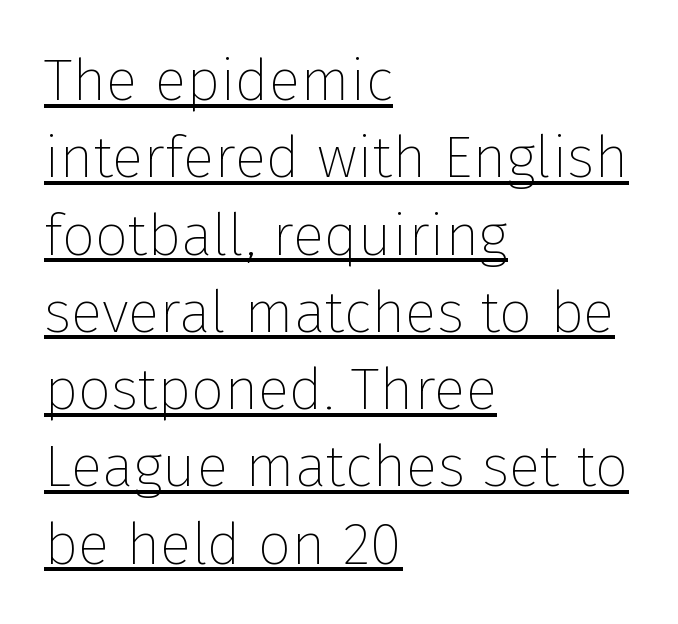
The image shows 59 px thin sans-serif type, upright; set left-aligned, normal line spacing (1.31x), normal letter spacing, underlined; low stroke contrast and a medium x-height.
